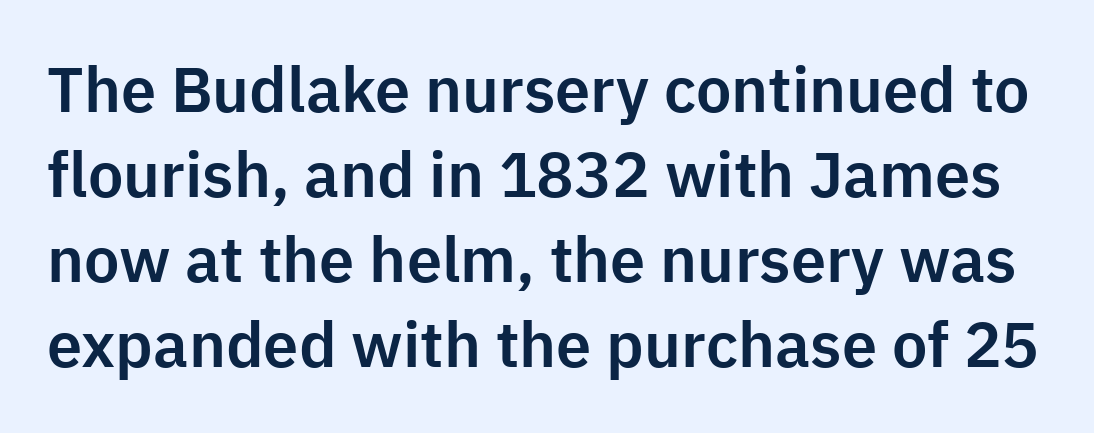
The image shows 63 px sans-serif type, upright; set normal line spacing (1.35x), normal letter spacing, not underlined; low stroke contrast and a medium x-height.
